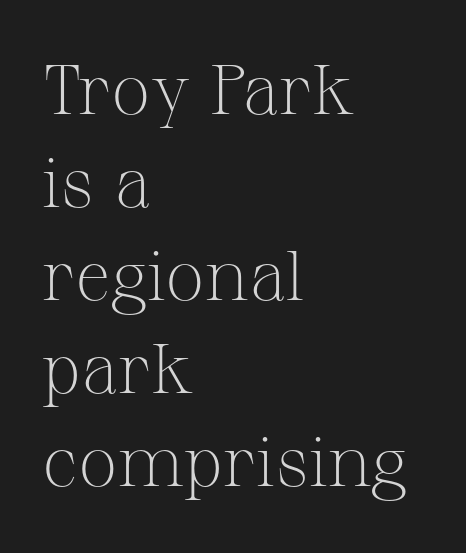
The font is comparable to plain body text, perhaps lighter. The specimen omits any rule beneath the text block's lines. This block has exactly the height ordinary leading produces. The axis of the letterforms is exactly vertical. You could not count columns in this text — the font is proportionally spaced.
